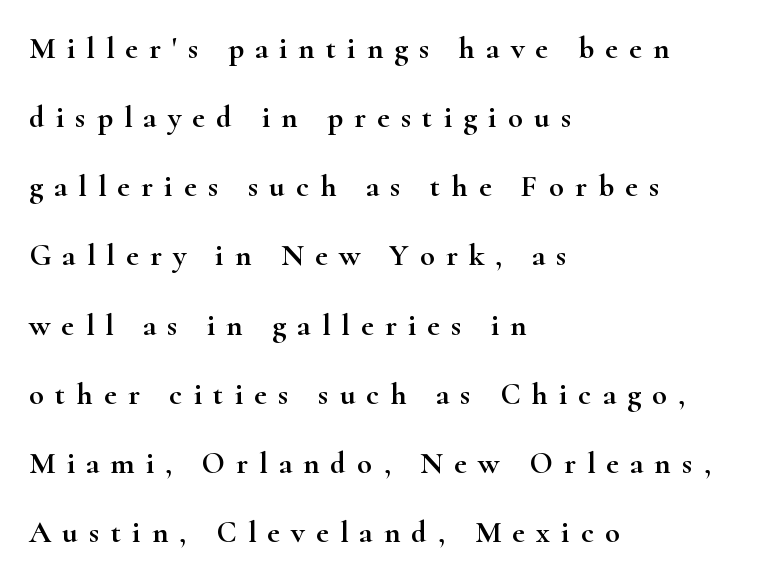
{"serif": "yes", "italic": "no", "width": "wide", "stroke_contrast": "high", "x_height": "small", "monospaced": "no", "underline": "no", "align": "left", "line_spacing": "loose", "line_spacing_ratio": 2.23, "letter_spacing": "wide", "letter_spacing_em": 0.36, "glyph_px": 31}
